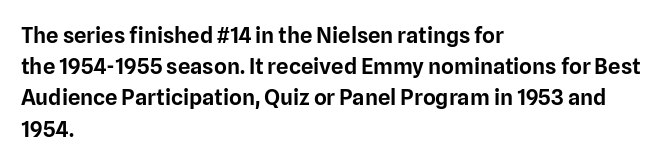
Nope, not italic — everything's standing straight. You could call the tracking neutral — neither tight nor loose. Descenders hang freely into open space. Vertical spacing — default. The compositor pushed each line to the left boundary.
